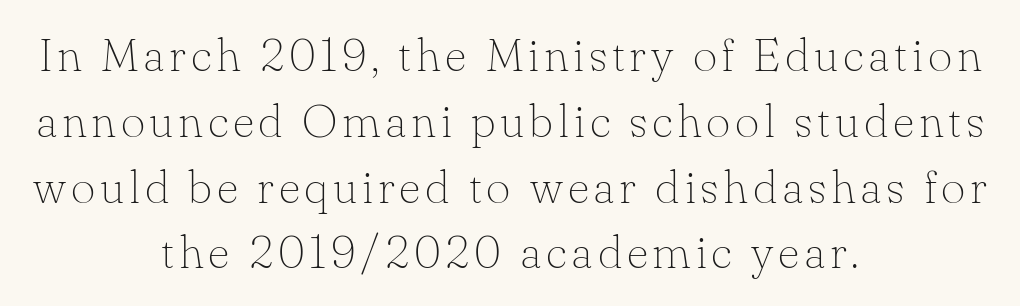
Q: Is the text bold? A: No.
Q: Is the text italic (slanted)? A: No, it is upright.
Q: Is the typeface a serif or a sans-serif typeface? A: Serif.
Q: Is the text underlined? A: No.
Q: How is the paragraph aligned? A: Centered.
Q: Is the spacing between lines tight, normal or loose? A: Normal.
Q: Width (condensed, normal, or wide)? A: Normal.
Q: Stroke contrast? A: Low.
Q: x-height? A: Small.
Q: Monospaced? A: No.
